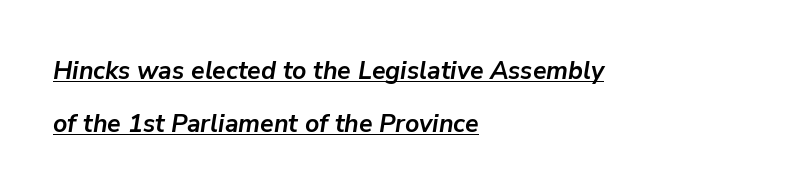
The image shows 25 px bold type, italic (leaning right); set left-aligned, loose line spacing (2.14x), normal letter spacing, underlined.
